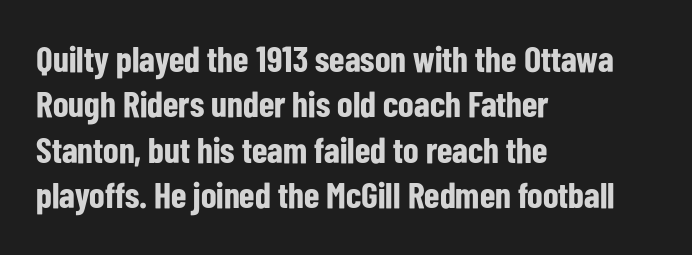
The image shows 36 px bold, condensed sans-serif type, upright; set left-aligned, normal line spacing (1.26x), normal letter spacing, not underlined; low stroke contrast and a medium x-height.
